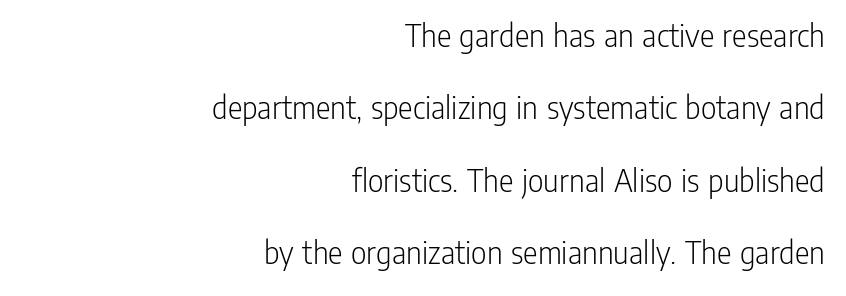
The image shows 34 px light, condensed sans-serif type, upright; set right-aligned, loose line spacing (2.13x), normal letter spacing, not underlined; low stroke contrast and a medium x-height.
